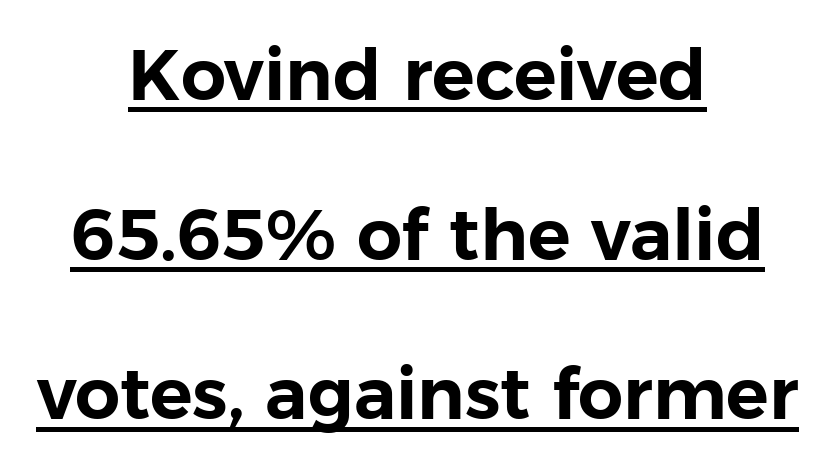
{"serif": "no", "italic": "no", "width": "normal", "stroke_contrast": "low", "x_height": "medium", "monospaced": "no", "underline": "yes", "align": "center", "line_spacing": "loose", "line_spacing_ratio": 2.25, "letter_spacing": "normal", "letter_spacing_em": 0.0, "glyph_px": 71}
